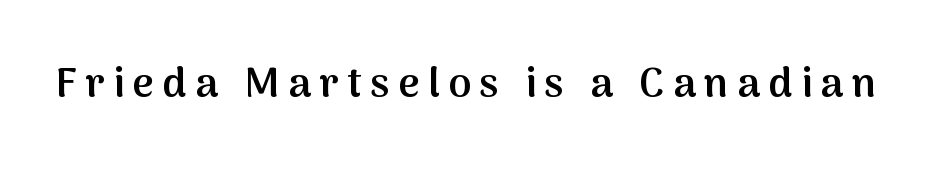
Q: Is the text bold? A: Semi-bold.
Q: Is the text italic (slanted)? A: No, it is upright.
Q: Is the typeface a serif or a sans-serif typeface? A: Sans-serif.
Q: Is the text underlined? A: No.
Q: Is the spacing between letters normal or unusually wide? A: Unusually wide.
Q: Width (condensed, normal, or wide)? A: Normal.
Q: Stroke contrast? A: Medium.
Q: x-height? A: Medium.
Q: Monospaced? A: No.
